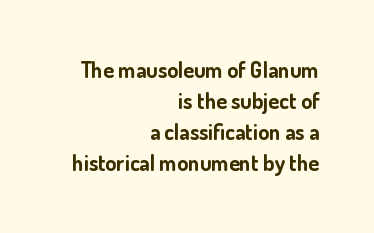
The image shows 22 px bold type, upright; set right-aligned, normal line spacing (1.41x), normal letter spacing, not underlined.
